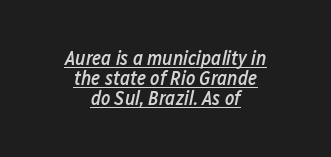
The image shows 20 px text type, italic (leaning right); set centered, tight line spacing (1.0x), normal letter spacing, underlined.
